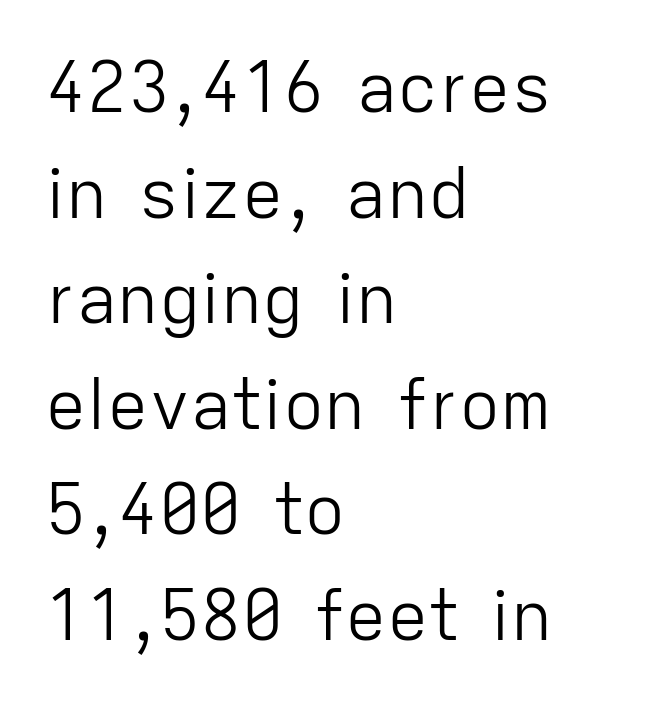
The rows are spaced the way most documents space them. The face used here is proportionally spaced, like ordinary book or web type. No extra tracking has been applied to these lines. Weight class: somewhere from thin through regular.
